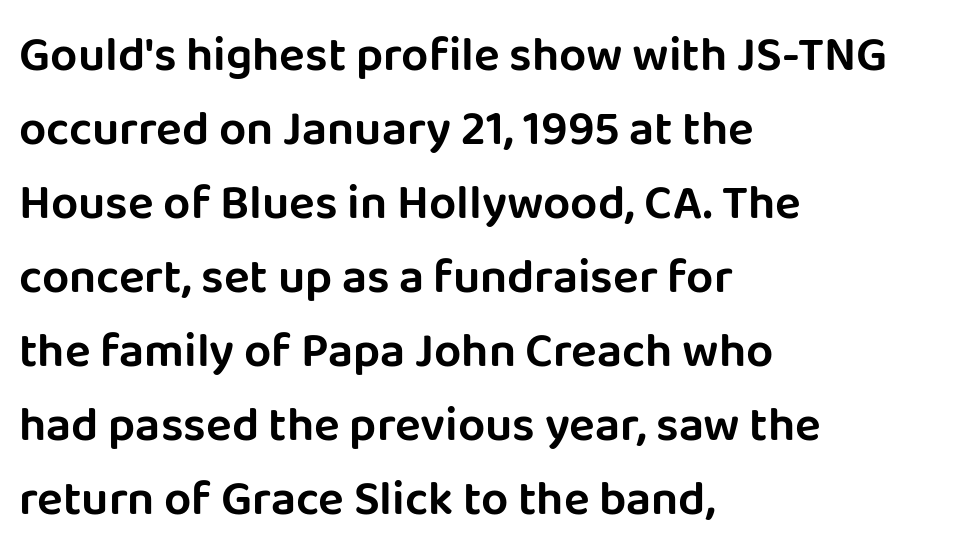
Q: Is the text italic (slanted)? A: No, it is upright.
Q: Is the typeface a serif or a sans-serif typeface? A: Sans-serif.
Q: Is the text underlined? A: No.
Q: How is the paragraph aligned? A: Left-aligned.
Q: Is the spacing between letters normal or unusually wide? A: Normal.
Q: Is the spacing between lines tight, normal or loose? A: Normal.
Q: Width (condensed, normal, or wide)? A: Normal.
Q: Stroke contrast? A: Low.
Q: x-height? A: Large.
Q: Monospaced? A: No.
